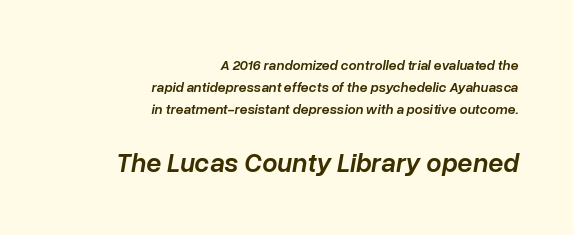
{"italic": "yes", "lean": "right", "slant_degrees": 10, "bold": "semi", "underline": "no", "align": "right", "line_spacing": "normal", "line_spacing_ratio": 1.58, "letter_spacing": "normal", "letter_spacing_em": 0.0, "larger_block": "second", "size_ratio": 1.93, "glyph_px": 27}
